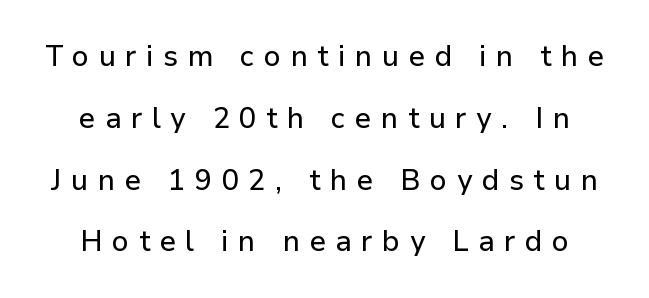
{"serif": "no", "italic": "no", "width": "normal", "stroke_contrast": "low", "x_height": "medium", "monospaced": "no", "underline": "no", "align": "center", "line_spacing": "loose", "line_spacing_ratio": 2.06, "letter_spacing": "wide", "letter_spacing_em": 0.32, "glyph_px": 30}
